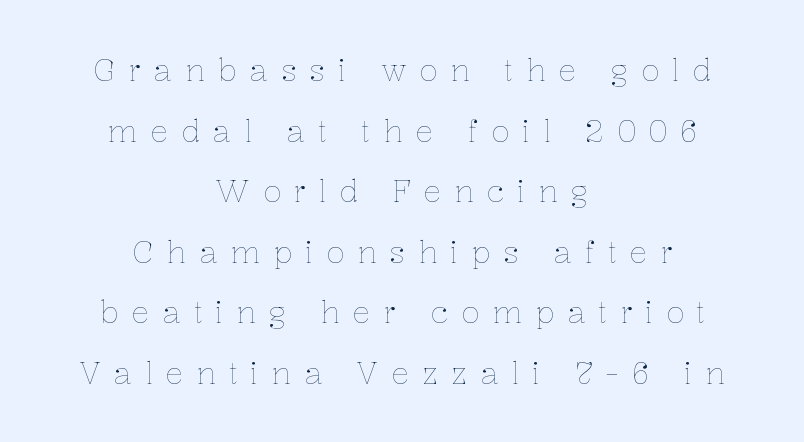
{"italic": "no", "bold": "no", "weight": "thin", "width": "normal", "stroke_contrast": "low", "x_height": "medium", "monospaced": "no", "underline": "no", "align": "center", "line_spacing": "loose", "line_spacing_ratio": 2.02, "letter_spacing": "wide", "letter_spacing_em": 0.43, "glyph_px": 30}
